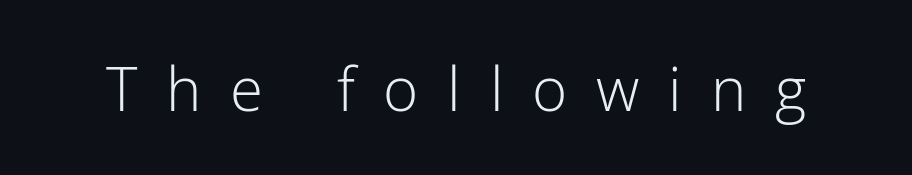
The image shows 60 px light sans-serif type, upright; set unusually wide letter spacing (+0.48 em), not underlined; low stroke contrast and a medium x-height.
